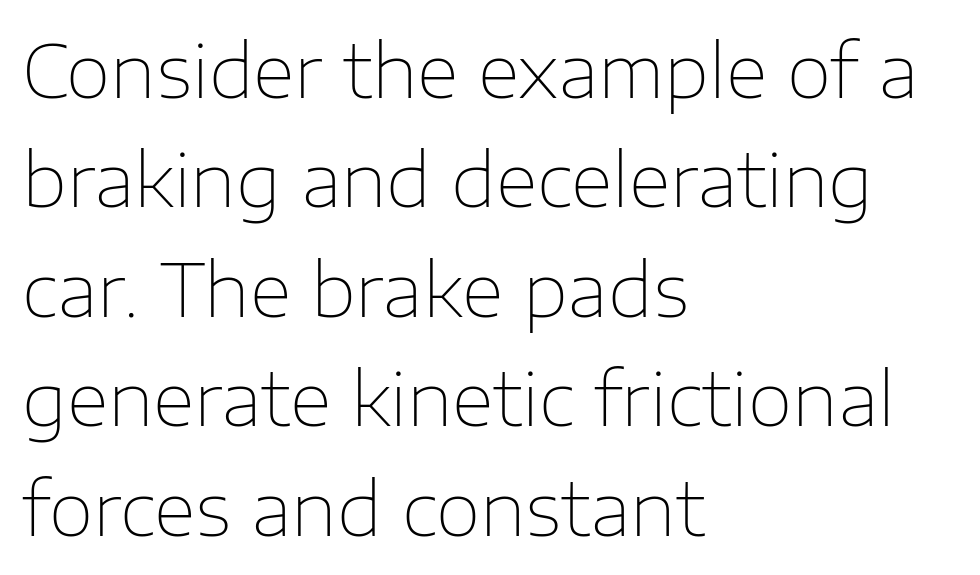
The image shows 73 px thin sans-serif type, upright; set left-aligned, normal line spacing (1.5x), normal letter spacing, not underlined; low stroke contrast and a medium x-height.
